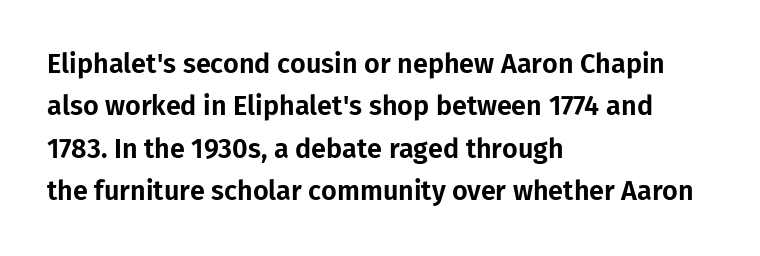
The image shows 27 px text type, upright; set left-aligned, normal line spacing (1.57x), normal letter spacing, not underlined.
